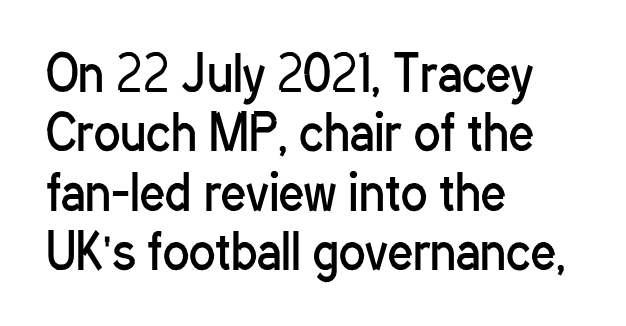
All the whitespace from short lines collects on the right. Decoration check: the copy has no underline. What stands out about the letter spacing? Nothing — it is the standard amount. Are there feet on the stems? There aren't — it's a sans. If you drew a line through each stem, it would be perfectly vertical.
